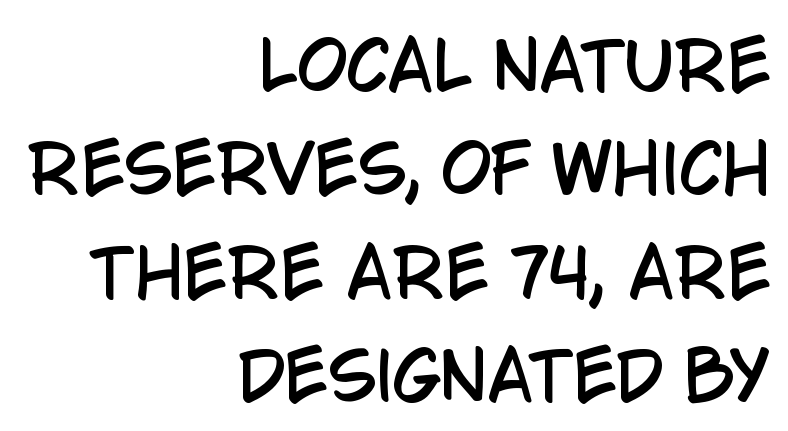
The image shows 65 px condensed sans-serif type, upright; set right-aligned, normal line spacing (1.59x), normal letter spacing, not underlined; low stroke contrast and a large x-height.
